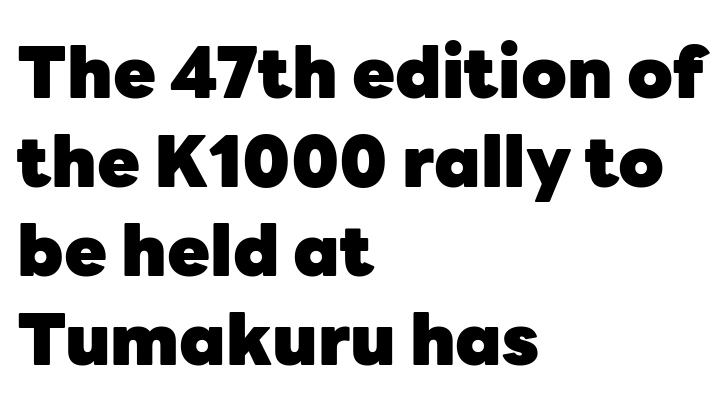
The image shows 70 px heavy sans-serif type, upright; set left-aligned, normal line spacing (1.27x), normal letter spacing, not underlined; low stroke contrast and a medium x-height.
